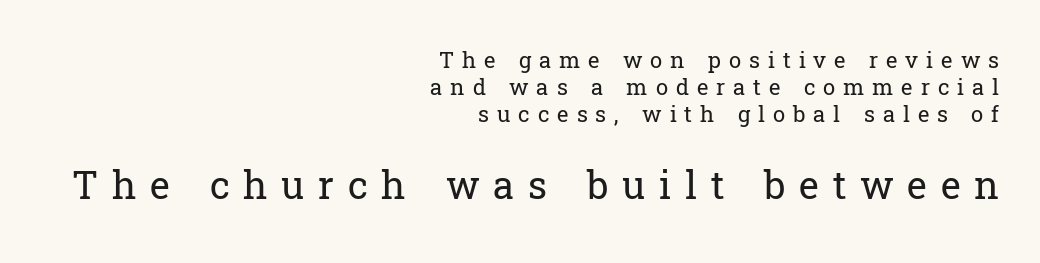
The designer gave the closing block more size than the opening block. Underline: absent. The face used here is proportionally spaced, like ordinary book or web type. Little horizontal feet cap the strokes, marking this as serif type. Notice how the passage keeps a crisp vertical edge on the right only. Glyph-to-glyph distance is far greater than everyday printed text.
